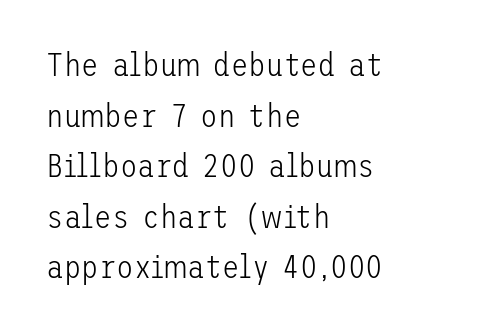
{"serif": "no", "italic": "no", "bold": "no", "weight": "light", "width": "normal", "stroke_contrast": "low", "x_height": "medium", "underline": "no", "align": "left", "line_spacing": "normal", "line_spacing_ratio": 1.58, "letter_spacing": "normal", "letter_spacing_em": 0.0, "glyph_px": 32}
